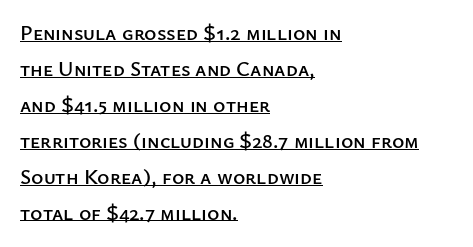
{"italic": "no", "underline": "yes", "align": "left", "line_spacing_ratio": 1.71, "letter_spacing": "normal", "letter_spacing_em": 0.0, "glyph_px": 21}
